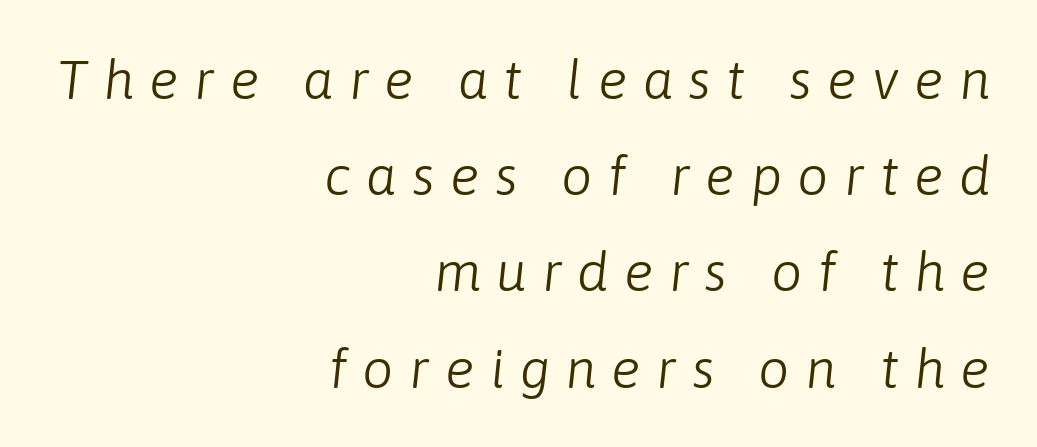
Q: Is the text bold? A: No.
Q: Is the text italic (slanted)? A: Yes, it leans right by about 6 degrees.
Q: Is the text underlined? A: No.
Q: How is the paragraph aligned? A: Right-aligned.
Q: Is the spacing between letters normal or unusually wide? A: Unusually wide.
Q: Width (condensed, normal, or wide)? A: Normal.
Q: Stroke contrast? A: Low.
Q: x-height? A: Medium.
Q: Monospaced? A: No.
